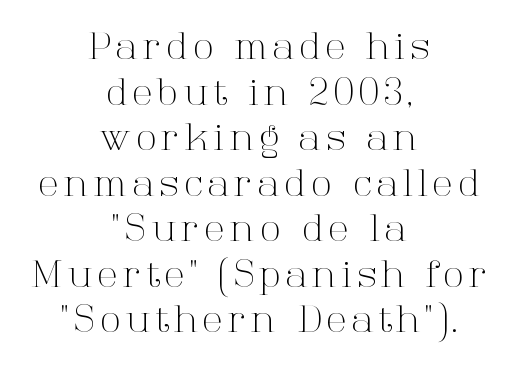
The image shows 37 px light serif type, upright; set centered, line spacing 1.23x, not underlined; high stroke contrast and a medium x-height.
